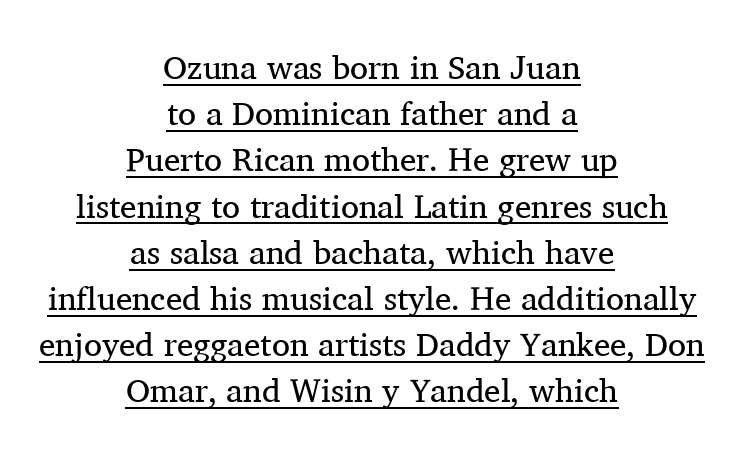
Vertical strokes here are truly vertical. What stands out about the letter spacing? Nothing — it is the standard amount. Quick note: interline space is typical. Little horizontal feet cap the strokes, marking this as serif type. Underline: present. Weight: regular or lighter.
